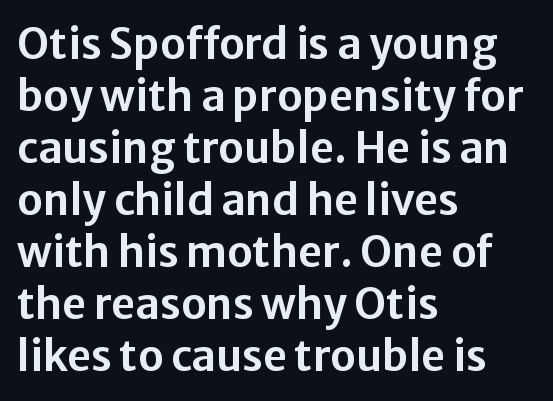
Q: Is the text italic (slanted)? A: No, it is upright.
Q: Is the typeface a serif or a sans-serif typeface? A: Sans-serif.
Q: Is the text underlined? A: No.
Q: How is the paragraph aligned? A: Left-aligned.
Q: Is the spacing between letters normal or unusually wide? A: Normal.
Q: Width (condensed, normal, or wide)? A: Normal.
Q: Stroke contrast? A: Low.
Q: x-height? A: Medium.
Q: Monospaced? A: No.
